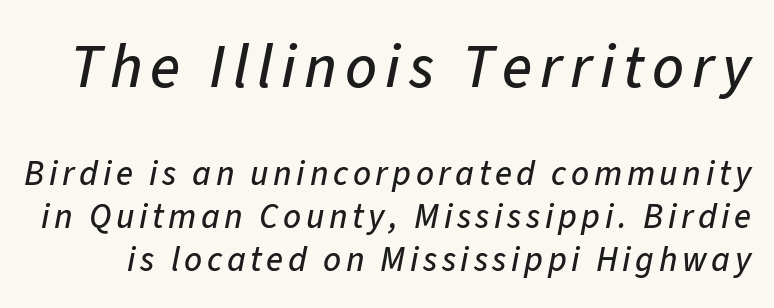
Looking at the ascenders, they clearly lean. Any mark beneath the type? The region is blank. Is this a fixed-width face? No — the glyphs have proportional, varying widths. Size hierarchy here favors the leading block over the trailing one.
